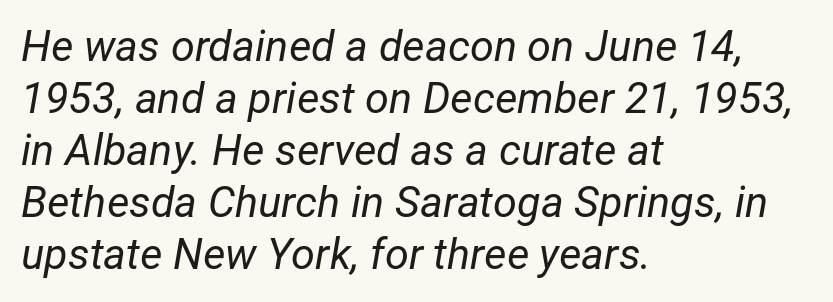
The image shows 43 px regular-weight type, italic (leaning right); set left-aligned, line spacing 1.21x, normal letter spacing, not underlined; low stroke contrast and a medium x-height.
